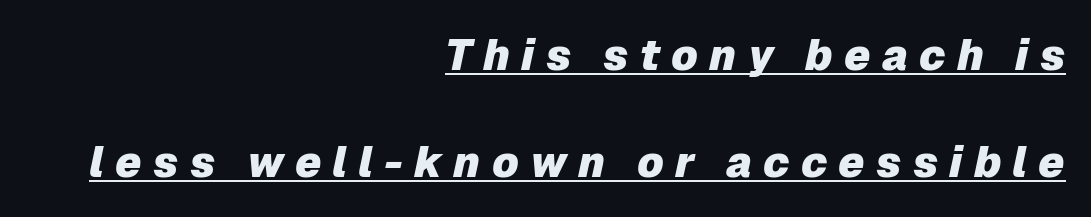
Q: Is the text bold? A: Yes.
Q: Is the text italic (slanted)? A: Yes, it leans right by about 12 degrees.
Q: Is the text underlined? A: Yes.
Q: How is the paragraph aligned? A: Right-aligned.
Q: Is the spacing between letters normal or unusually wide? A: Unusually wide.
Q: Is the spacing between lines tight, normal or loose? A: Loose.
Q: Width (condensed, normal, or wide)? A: Normal.
Q: Stroke contrast? A: Low.
Q: x-height? A: Medium.
Q: Monospaced? A: No.
